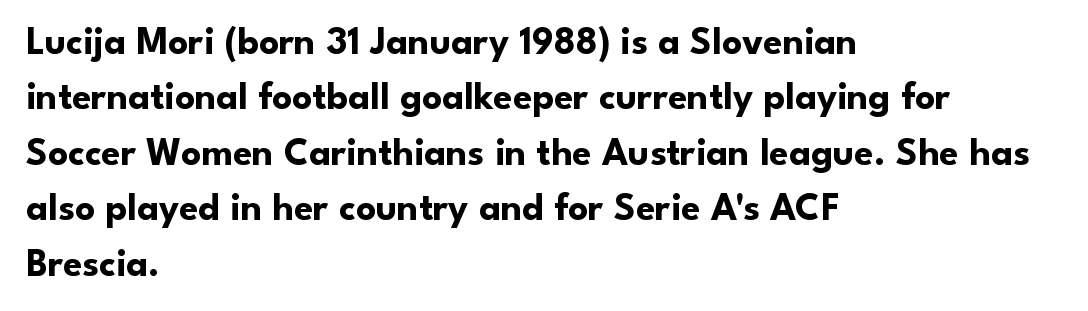
A typesetter would call this leading conventional body-copy spacing. Check the space under the baseline: it is left empty. Is the letter spacing exaggerated? No — it looks like the ordinary default. Vertical strokes here are truly vertical. What weight is shown? A full bold with thick strokes.
